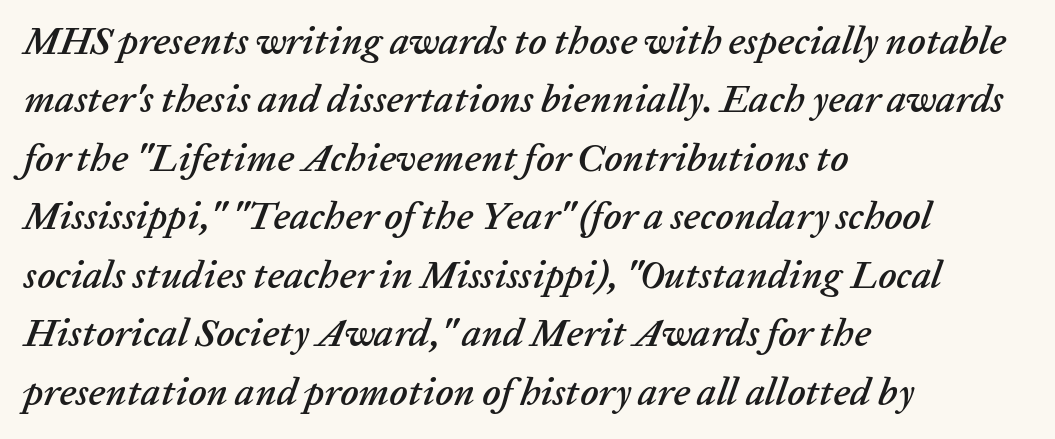
Q: Is the text italic (slanted)? A: Yes, it leans right by about 20 degrees.
Q: Is the text underlined? A: No.
Q: How is the paragraph aligned? A: Left-aligned.
Q: Is the spacing between letters normal or unusually wide? A: Normal.
Q: Is the spacing between lines tight, normal or loose? A: Normal.
Q: Width (condensed, normal, or wide)? A: Normal.
Q: Stroke contrast? A: Low.
Q: x-height? A: Medium.
Q: Monospaced? A: No.
